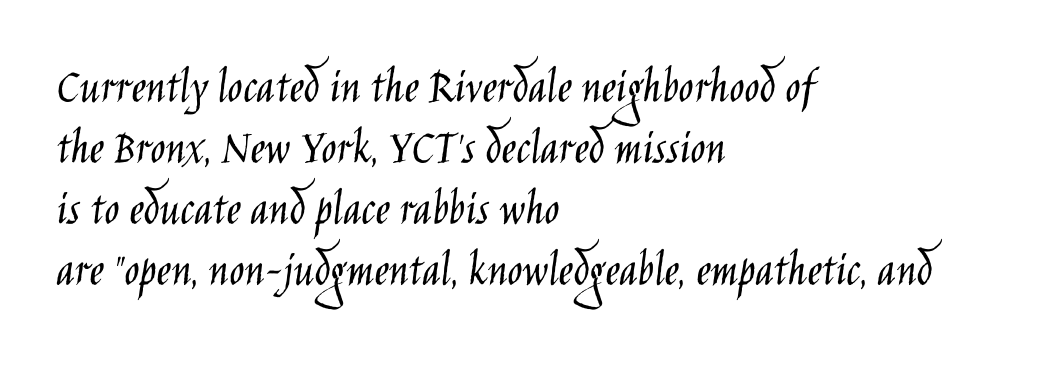
Q: Is the text bold? A: No.
Q: Is the text italic (slanted)? A: Yes.
Q: Is the typeface a serif or a sans-serif typeface? A: Sans-serif.
Q: Is the text underlined? A: No.
Q: How is the paragraph aligned? A: Left-aligned.
Q: Is the spacing between letters normal or unusually wide? A: Normal.
Q: Width (condensed, normal, or wide)? A: Condensed.
Q: Stroke contrast? A: Low.
Q: x-height? A: Large.
Q: Monospaced? A: No.
